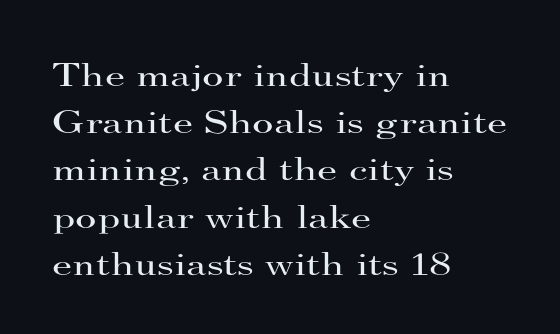
{"serif": "yes", "italic": "no", "bold": "no", "weight": "regular", "width": "wide", "stroke_contrast": "high", "x_height": "small", "monospaced": "no", "underline": "no", "align": "left", "line_spacing": "normal", "line_spacing_ratio": 1.43, "letter_spacing": "normal", "letter_spacing_em": 0.0, "glyph_px": 33}
